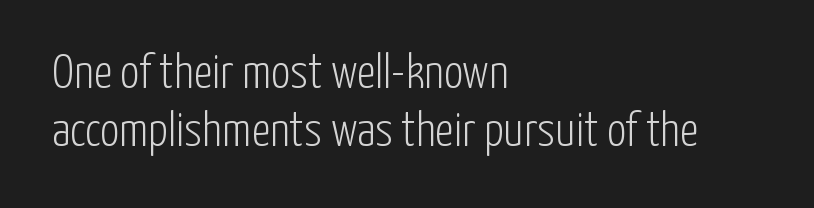
The designer went with a sans here, leaving each stem footless. These lines are rendered in a variable-pitch font. The passage shown has conventional tracking throughout. The space beneath each line is pristine and unruled. This is the regular roman posture of the typeface.
